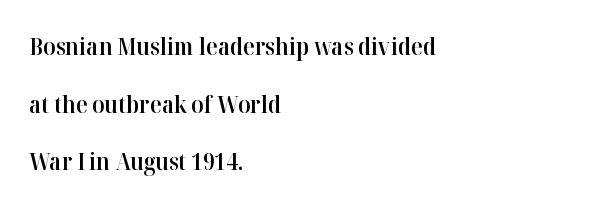
The image shows 24 px text type, upright; set left-aligned, loose line spacing (2.4x), normal letter spacing, not underlined.
